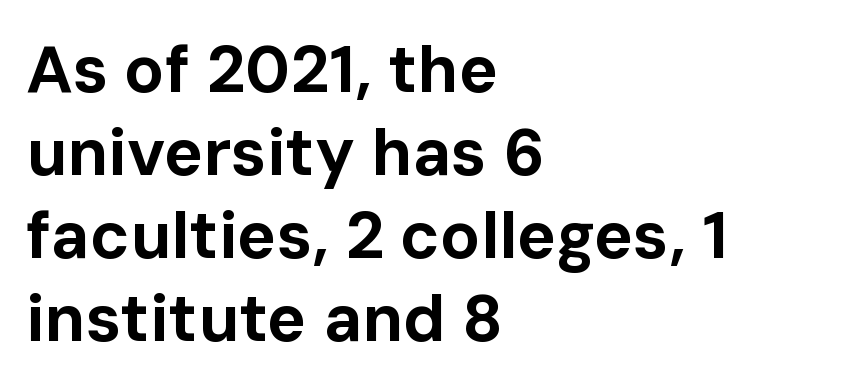
Think of a printed novel: that variable character pitch is what you see here. Ordinary non-slanted type is in use. One glance says typical: line gaps are just what's usual. No word sits above an underline. Thick stems and heavy bowls — unmistakably bold. Classification — sans serif.
